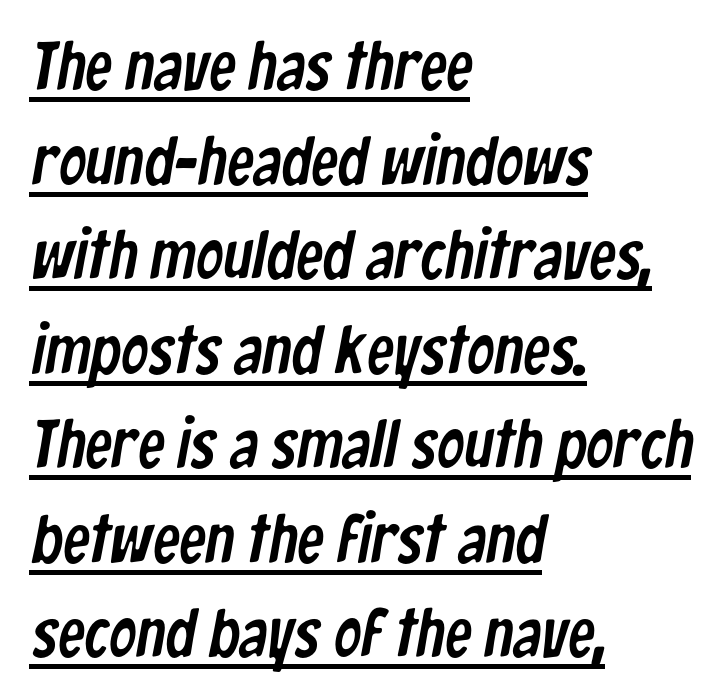
Every row of glyphs begins at an identical x-position on the left. Varying glyph widths throughout — classic text-font behaviour. The rendering uses a moderate line-height, typical for paragraphs. Nothing unusual about the tracking: characters are spaced as the font intends. Classification — sans serif. The passage shown is underscored from start to finish.
